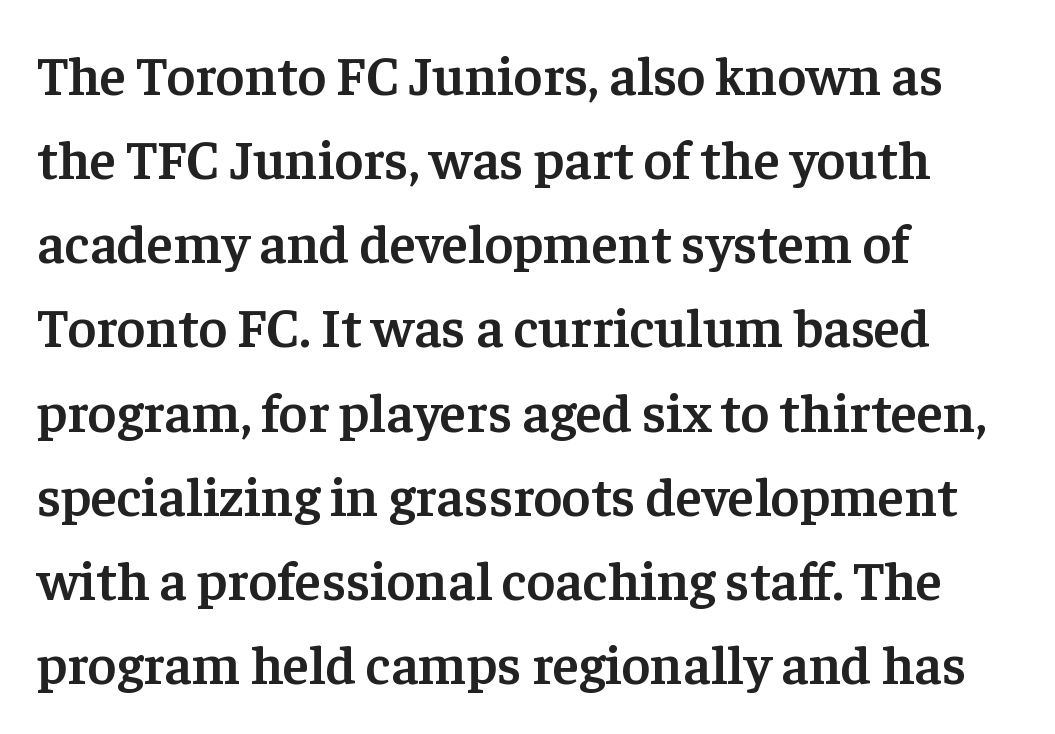
Ordinary non-slanted type is in use. The designer went with a serif here, giving each stem small feet. Is there much room between lines? A standard amount, neither cramped nor airy. The face used here is proportionally spaced, like ordinary book or web type. A clean baseline with only descenders dipping below it.
